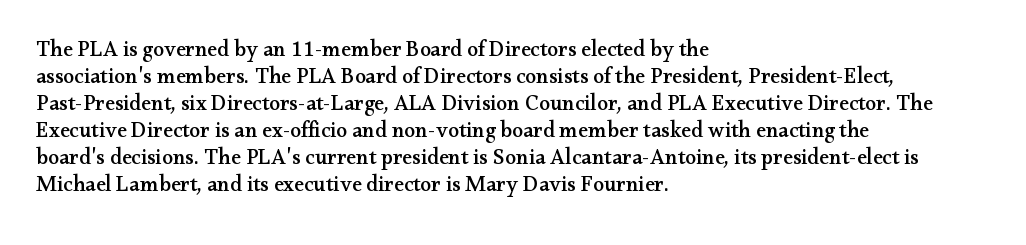
{"italic": "no", "underline": "no", "align": "left", "line_spacing_ratio": 1.23, "letter_spacing": "normal", "letter_spacing_em": 0.0, "glyph_px": 22}
